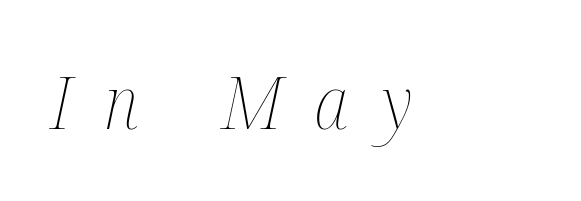
{"italic": "yes", "lean": "right", "slant_degrees": 12, "bold": "no", "weight": "thin", "width": "condensed", "stroke_contrast": "medium", "x_height": "medium", "monospaced": "no", "underline": "no", "letter_spacing": "wide", "letter_spacing_em": 0.45, "glyph_px": 73}
